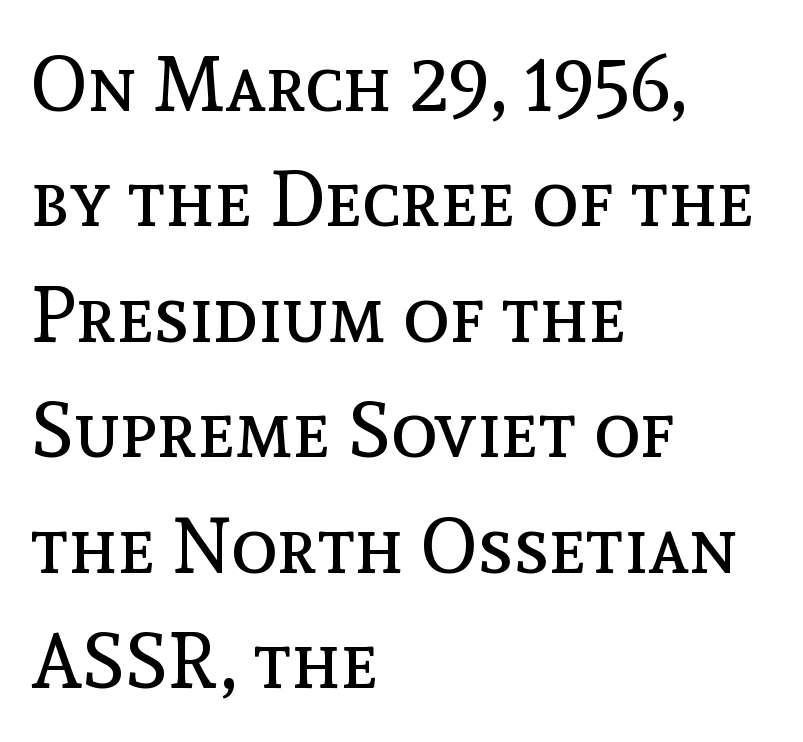
Compared with typical body copy, the letter spacing here is the same. In terms of posture, this sample is upright. Does the leading feel generous? No, just average. Short and long lines alike share a common starting point at left. Only glyphs here, with clear space below each row. Do the characters align in a grid? No, the font is proportional.
